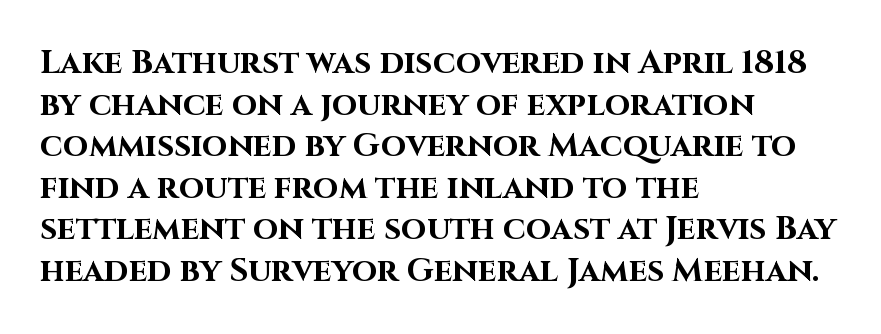
Characters follow at the spacing the type designer built in. Descenders are the only things crossing below the line. Students, this is bold: see how much ink each stroke carries. The vertical gap from one line to the next is medium. The glyphs in this specimen are sans serif. Notice how the passage keeps a crisp vertical edge on the left only.
